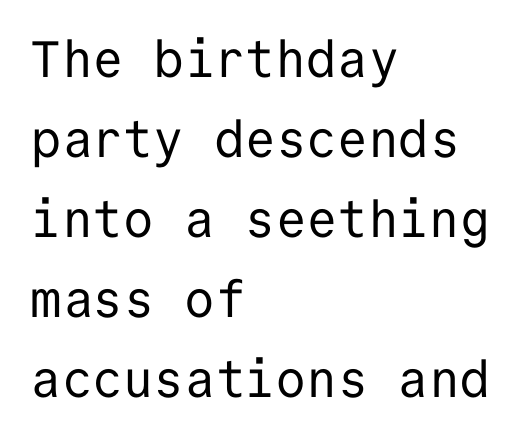
{"serif": "no", "italic": "no", "bold": "no", "weight": "regular", "width": "normal", "stroke_contrast": "low", "x_height": "medium", "monospaced": "yes", "underline": "no", "align": "left", "line_spacing": "normal", "line_spacing_ratio": 1.57, "letter_spacing": "normal", "letter_spacing_em": 0.0, "glyph_px": 51}
